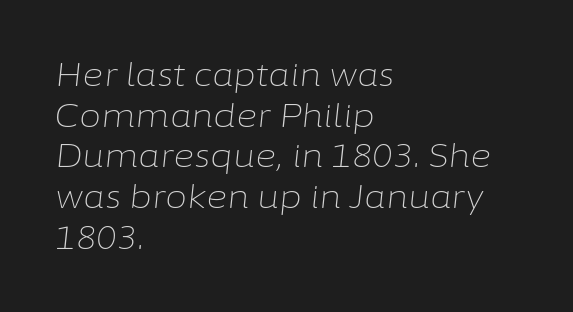
Compared with a centered layout, this one pins lines to the left instead. Whoever set this chose a conventional vertical rhythm. The weight tops out at a normal text grade. Is the type slanted? Yes — the strokes lean at a clear angle. You could not count columns in this text — the font is proportionally spaced. Nobody touched the tracking dial on this one.
